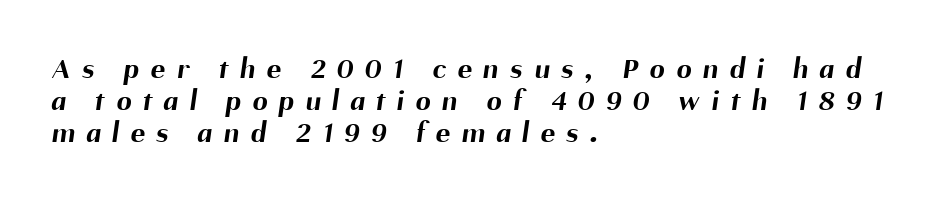
The face used here is a sans, in the tradition of grotesques and geometrics. The face used here has the dense, thick strokes of a bold. No word sits above an underline. Letter spacing: wide. This sample is left-justified, so line endings fall wherever the words run out. A typesetter would call this proportional, since set widths differ per character.
